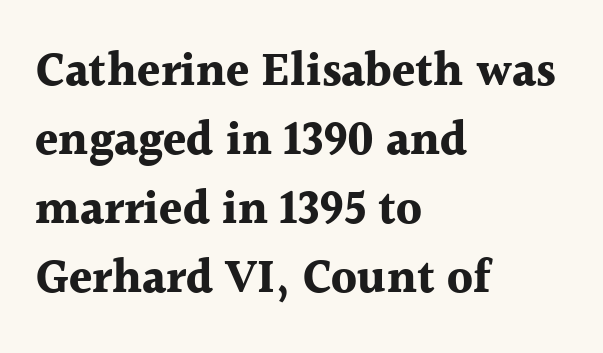
The image shows 47 px bold serif type, upright; set left-aligned, normal line spacing (1.47x), normal letter spacing, not underlined; a medium x-height.
